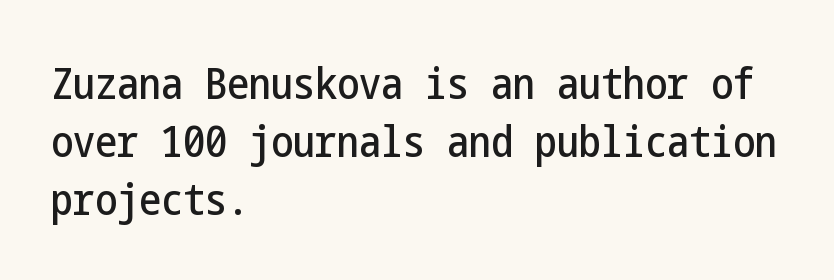
The image shows 44 px condensed sans-serif type, upright; set left-aligned, normal line spacing (1.32x), normal letter spacing, not underlined; low stroke contrast and a medium x-height.
